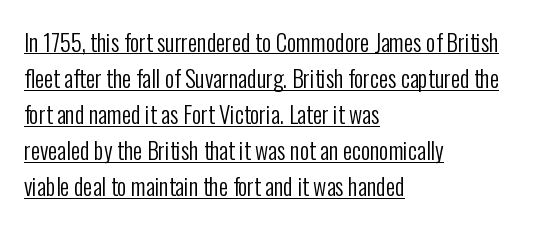
The rendering uses the underline text-decoration. Stems here are at most as thick as an everyday book face. The rag falls on the right side of this text block. Ascenders rise straight up at ninety degrees.
